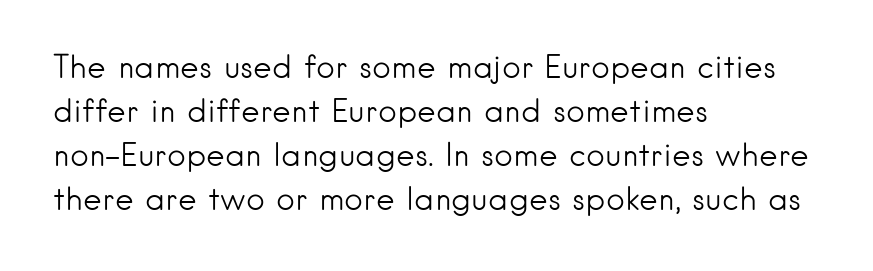
{"serif": "no", "italic": "no", "bold": "no", "weight": "light", "width": "normal", "stroke_contrast": "low", "x_height": "small", "monospaced": "no", "underline": "no", "align": "left", "line_spacing": "normal", "line_spacing_ratio": 1.37, "letter_spacing": "normal", "letter_spacing_em": 0.0, "glyph_px": 32}
